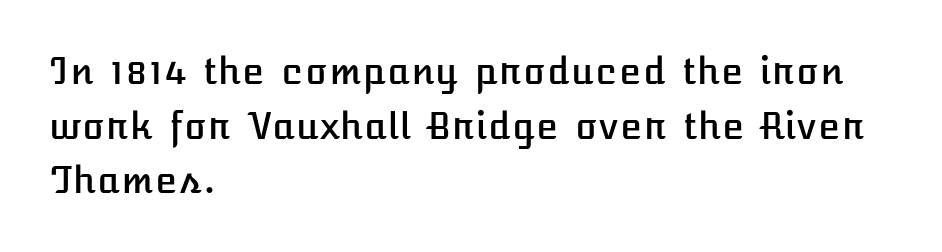
{"italic": "no", "width": "normal", "stroke_contrast": "low", "x_height": "medium", "underline": "no", "align": "left", "line_spacing": "normal", "line_spacing_ratio": 1.52, "letter_spacing": "normal", "letter_spacing_em": 0.0, "glyph_px": 36}
